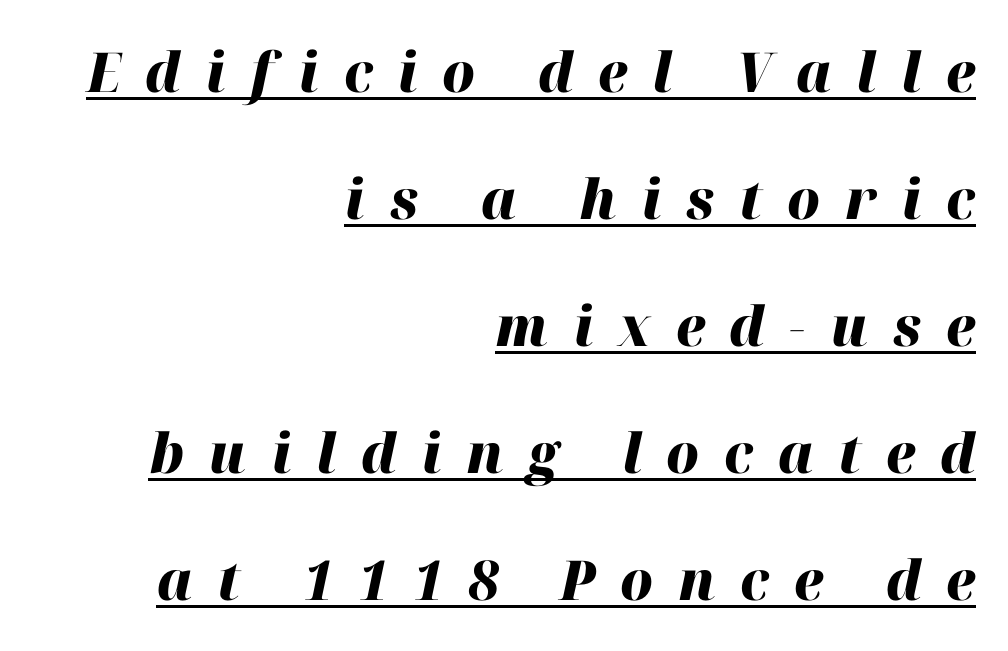
Q: Is the text bold? A: Yes.
Q: Is the text italic (slanted)? A: Yes, it leans right by about 12 degrees.
Q: Is the text underlined? A: Yes.
Q: How is the paragraph aligned? A: Right-aligned.
Q: Is the spacing between letters normal or unusually wide? A: Unusually wide.
Q: Is the spacing between lines tight, normal or loose? A: Loose.
Q: Width (condensed, normal, or wide)? A: Normal.
Q: Stroke contrast? A: High.
Q: x-height? A: Medium.
Q: Monospaced? A: No.
